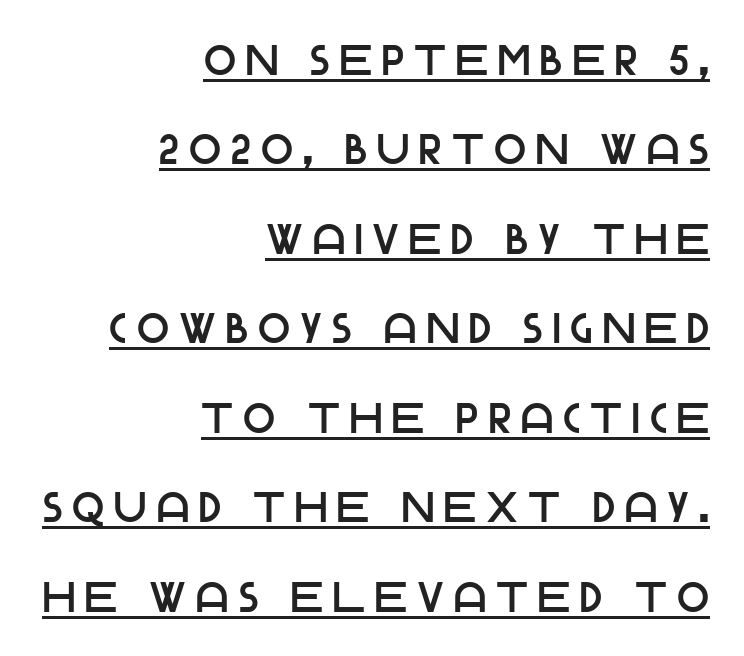
Q: Is the text italic (slanted)? A: No, it is upright.
Q: Is the typeface a serif or a sans-serif typeface? A: Sans-serif.
Q: Is the text underlined? A: Yes.
Q: How is the paragraph aligned? A: Right-aligned.
Q: Is the spacing between letters normal or unusually wide? A: Unusually wide.
Q: Is the spacing between lines tight, normal or loose? A: Loose.
Q: Width (condensed, normal, or wide)? A: Normal.
Q: Stroke contrast? A: Low.
Q: x-height? A: Large.
Q: Monospaced? A: No.
